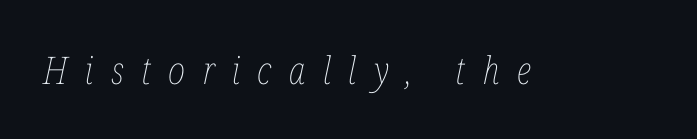
Q: Is the text bold? A: No.
Q: Is the text italic (slanted)? A: Yes, it leans right by about 12 degrees.
Q: Is the text underlined? A: No.
Q: Is the spacing between letters normal or unusually wide? A: Unusually wide.
Q: Width (condensed, normal, or wide)? A: Condensed.
Q: Stroke contrast? A: Low.
Q: x-height? A: Medium.
Q: Monospaced? A: No.
